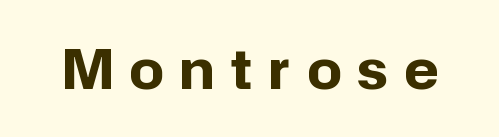
Q: Is the text bold? A: Yes.
Q: Is the text italic (slanted)? A: No, it is upright.
Q: Is the typeface a serif or a sans-serif typeface? A: Sans-serif.
Q: Is the text underlined? A: No.
Q: Is the spacing between letters normal or unusually wide? A: Unusually wide.
Q: Width (condensed, normal, or wide)? A: Normal.
Q: Stroke contrast? A: Low.
Q: x-height? A: Medium.
Q: Monospaced? A: No.
